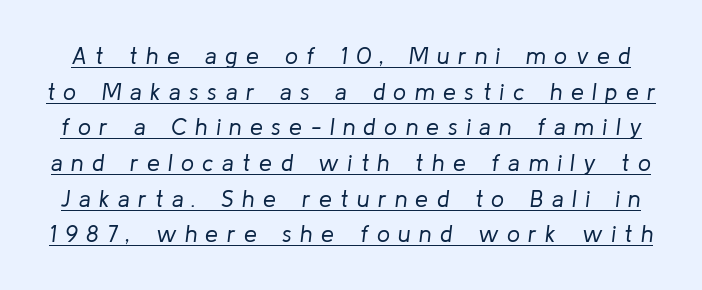
Q: Is the text bold? A: No.
Q: Is the text italic (slanted)? A: Yes, it leans right by about 8 degrees.
Q: Is the text underlined? A: Yes.
Q: Is the spacing between letters normal or unusually wide? A: Unusually wide.
Q: Is the spacing between lines tight, normal or loose? A: Normal.
